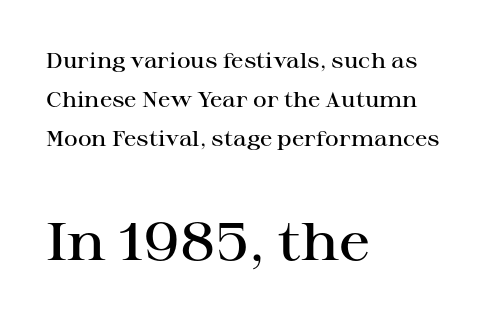
Q: Is the text bold? A: Semi-bold.
Q: Is the text italic (slanted)? A: No, it is upright.
Q: Is the typeface a serif or a sans-serif typeface? A: Serif.
Q: Is the text underlined? A: No.
Q: How is the paragraph aligned? A: Left-aligned.
Q: Is the spacing between letters normal or unusually wide? A: Normal.
Q: Which block of text is set in a larger size, the first (top) or the second (bottom)? A: The second (bottom) one.
Q: Width (condensed, normal, or wide)? A: Wide.
Q: Stroke contrast? A: High.
Q: x-height? A: Medium.
Q: Monospaced? A: No.
